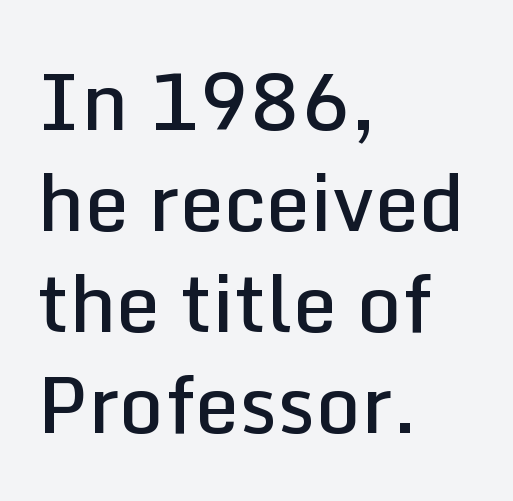
The image shows 79 px semibold sans-serif type, upright; set left-aligned, normal line spacing (1.28x), normal letter spacing, not underlined; low stroke contrast and a medium x-height.
